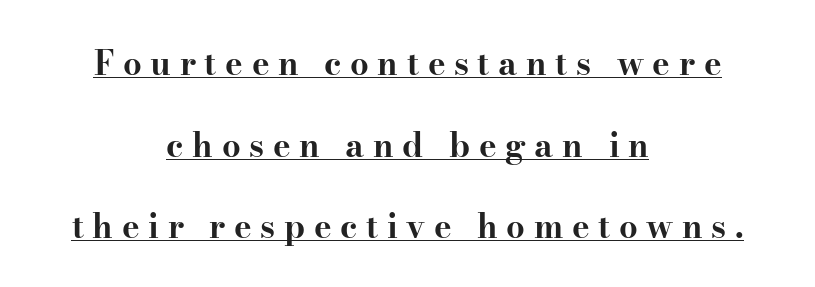
{"serif": "yes", "italic": "no", "bold": "yes", "weight": "bold", "width": "wide", "stroke_contrast": "high", "x_height": "small", "monospaced": "no", "underline": "yes", "align": "center", "line_spacing": "loose", "line_spacing_ratio": 2.47, "letter_spacing": "wide", "letter_spacing_em": 0.26, "glyph_px": 33}
